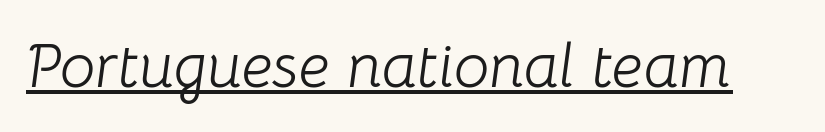
The image shows 63 px light type, italic (leaning right); set normal letter spacing, underlined; low stroke contrast and a medium x-height.
